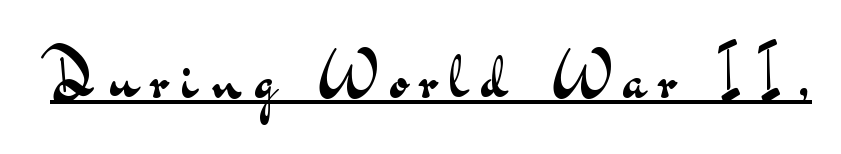
The image shows 64 px regular-weight, wide sans-serif type; set unusually wide letter spacing (+0.23 em), underlined; medium stroke contrast and a small x-height.
